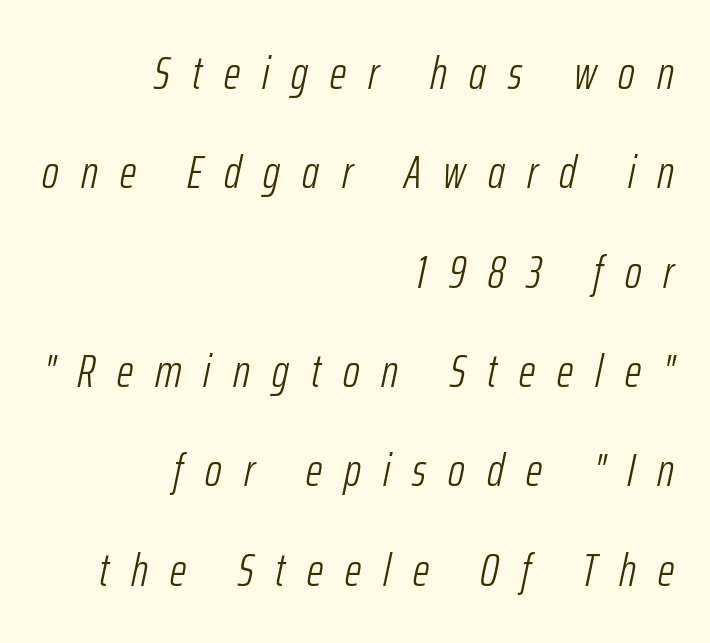
{"italic": "yes", "lean": "right", "slant_degrees": 12, "bold": "no", "weight": "light", "width": "condensed", "stroke_contrast": "low", "x_height": "medium", "monospaced": "no", "underline": "no", "align": "right", "line_spacing": "loose", "line_spacing_ratio": 2.16, "letter_spacing": "wide", "letter_spacing_em": 0.48, "glyph_px": 46}
